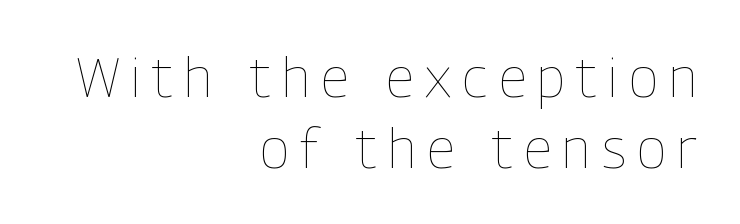
There is plenty of visible air inserted between adjacent glyphs. Leftover space on each line is placed entirely before the opening word. The letters stand upright; this is a roman face. Varying glyph widths throughout — classic text-font behaviour. The gap between lines stays unmarked.
